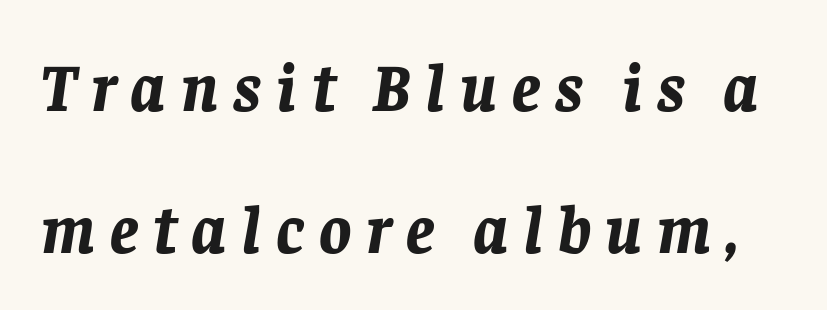
Q: Is the text bold? A: Yes.
Q: Is the text italic (slanted)? A: Yes, it leans right by about 8 degrees.
Q: Is the text underlined? A: No.
Q: Is the spacing between letters normal or unusually wide? A: Unusually wide.
Q: Is the spacing between lines tight, normal or loose? A: Loose.
Q: Width (condensed, normal, or wide)? A: Normal.
Q: Stroke contrast? A: Low.
Q: x-height? A: Large.
Q: Monospaced? A: No.
